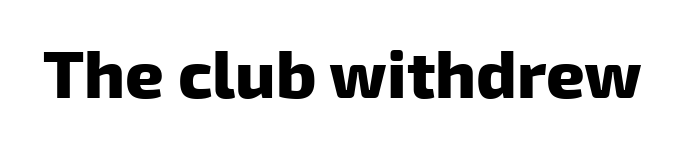
The image shows 67 px heavy sans-serif type; set normal letter spacing, not underlined; low stroke contrast and a medium x-height.
